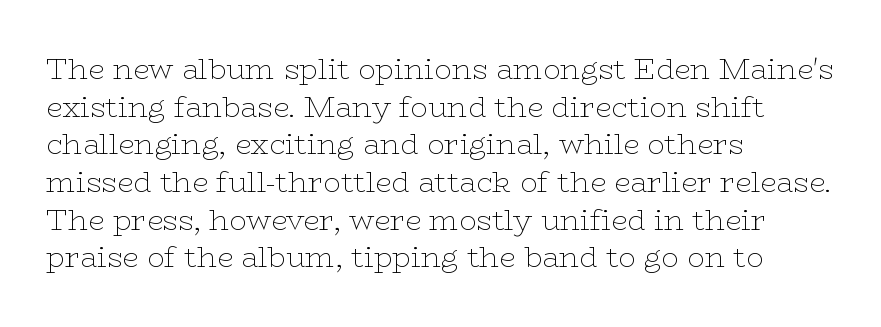
Q: Is the text bold? A: No.
Q: Is the text italic (slanted)? A: No, it is upright.
Q: Is the typeface a serif or a sans-serif typeface? A: Serif.
Q: Is the text underlined? A: No.
Q: How is the paragraph aligned? A: Left-aligned.
Q: Is the spacing between letters normal or unusually wide? A: Normal.
Q: Is the spacing between lines tight, normal or loose? A: Normal.
Q: Width (condensed, normal, or wide)? A: Wide.
Q: Stroke contrast? A: Low.
Q: x-height? A: Medium.
Q: Monospaced? A: No.
